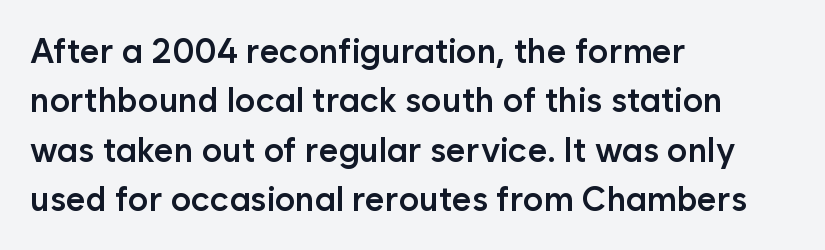
Q: Is the text bold? A: Semi-bold.
Q: Is the text italic (slanted)? A: No, it is upright.
Q: Is the typeface a serif or a sans-serif typeface? A: Sans-serif.
Q: Is the text underlined? A: No.
Q: How is the paragraph aligned? A: Left-aligned.
Q: Is the spacing between letters normal or unusually wide? A: Normal.
Q: Is the spacing between lines tight, normal or loose? A: Normal.
Q: Width (condensed, normal, or wide)? A: Normal.
Q: Stroke contrast? A: Low.
Q: x-height? A: Medium.
Q: Monospaced? A: No.
